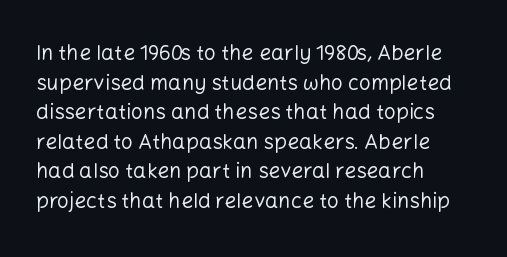
The image shows 21 px text type, upright; set left-aligned, normal line spacing (1.41x), normal letter spacing, not underlined.
